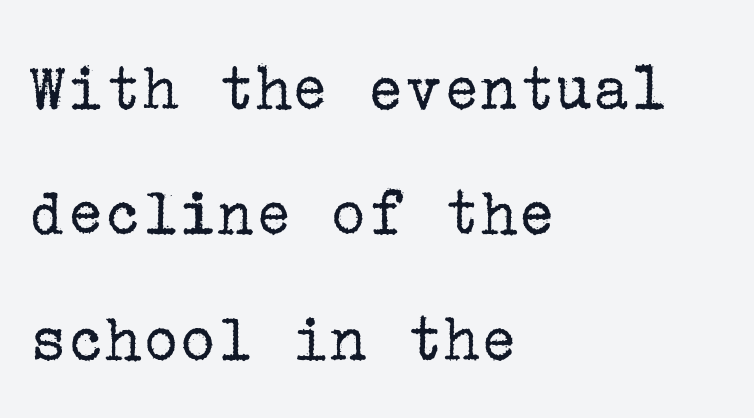
{"serif": "yes", "italic": "no", "bold": "no", "weight": "regular", "width": "normal", "stroke_contrast": "low", "x_height": "medium", "underline": "no", "align": "left", "line_spacing_ratio": 1.79, "letter_spacing": "normal", "letter_spacing_em": 0.0, "glyph_px": 70}
